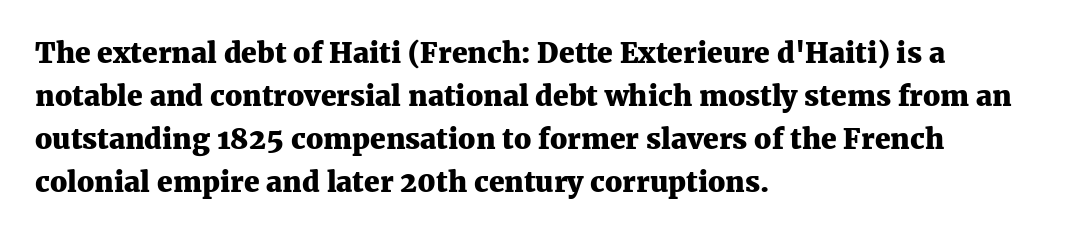
{"serif": "yes", "italic": "no", "bold": "yes", "weight": "heavy", "width": "normal", "stroke_contrast": "medium", "x_height": "medium", "monospaced": "no", "underline": "no", "align": "left", "line_spacing": "normal", "line_spacing_ratio": 1.53, "letter_spacing": "normal", "letter_spacing_em": 0.0, "glyph_px": 28}
